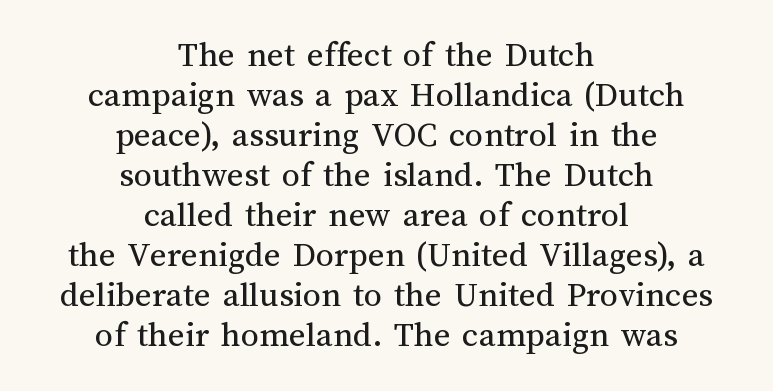
The image shows 36 px regular-weight type, upright; set centered, tight line spacing (1.11x), normal letter spacing, not underlined; medium stroke contrast and a medium x-height.
